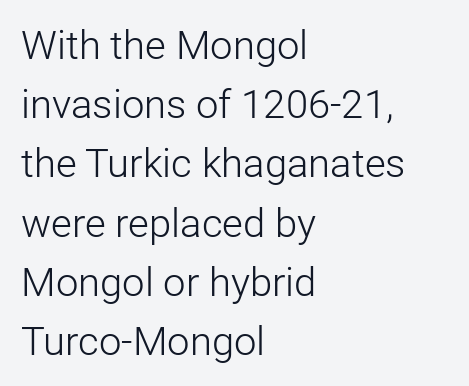
{"serif": "no", "italic": "no", "bold": "no", "weight": "light", "width": "normal", "stroke_contrast": "low", "x_height": "medium", "monospaced": "no", "underline": "no", "align": "left", "line_spacing": "normal", "line_spacing_ratio": 1.48, "letter_spacing": "normal", "letter_spacing_em": 0.0, "glyph_px": 40}
